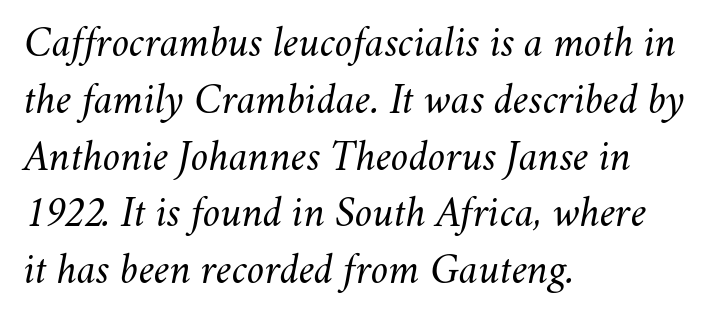
{"italic": "yes", "lean": "right", "slant_degrees": 11, "bold": "no", "weight": "light", "width": "normal", "stroke_contrast": "medium", "x_height": "small", "monospaced": "no", "underline": "no", "align": "left", "line_spacing": "normal", "line_spacing_ratio": 1.29, "letter_spacing": "normal", "letter_spacing_em": 0.0, "glyph_px": 44}
